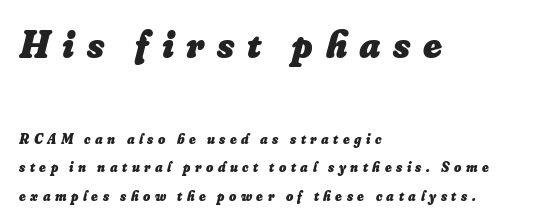
Q: Is the text bold? A: Yes.
Q: Is the text italic (slanted)? A: Yes, it leans right by about 16 degrees.
Q: Is the text underlined? A: No.
Q: How is the paragraph aligned? A: Left-aligned.
Q: Is the spacing between letters normal or unusually wide? A: Unusually wide.
Q: Is the spacing between lines tight, normal or loose? A: Loose.
Q: Which block of text is set in a larger size, the first (top) or the second (bottom)? A: The first (top) one.
Q: Width (condensed, normal, or wide)? A: Normal.
Q: Stroke contrast? A: Low.
Q: x-height? A: Small.
Q: Monospaced? A: No.
